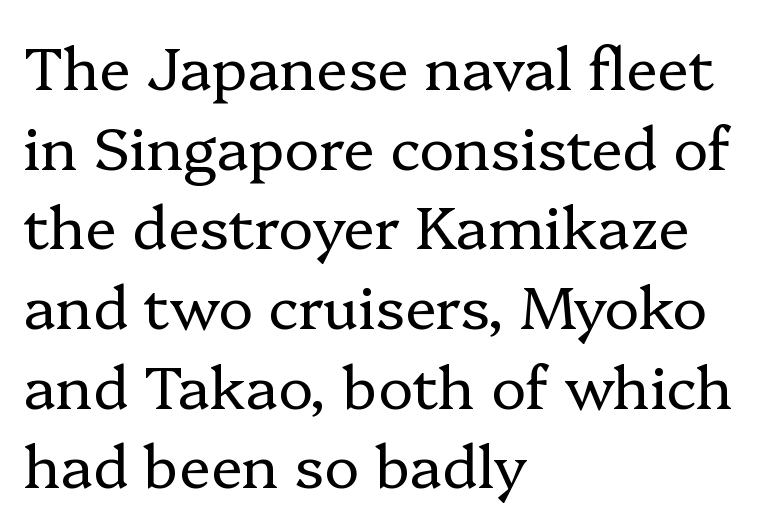
The image shows 59 px regular-weight serif type, upright; set left-aligned, normal line spacing (1.35x), normal letter spacing, not underlined; low stroke contrast and a medium x-height.
